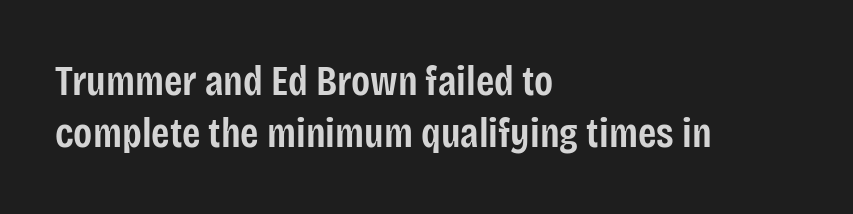
The image shows 42 px semibold, condensed sans-serif type, upright; set left-aligned, line spacing 1.23x, normal letter spacing, not underlined; low stroke contrast and a large x-height.
